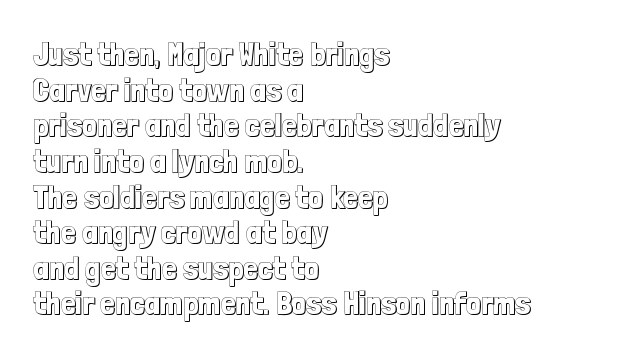
{"italic": "no", "width": "condensed", "x_height": "medium", "monospaced": "no", "underline": "no", "align": "left", "line_spacing": "tight", "line_spacing_ratio": 1.08, "letter_spacing": "normal", "letter_spacing_em": 0.0, "glyph_px": 33}
